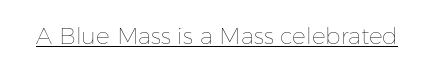
{"italic": "no", "bold": "no", "underline": "yes", "letter_spacing": "normal", "letter_spacing_em": 0.0, "glyph_px": 23}
